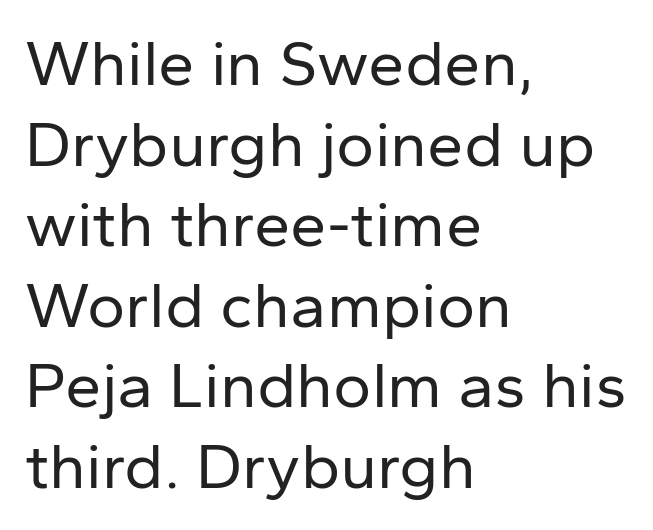
The image shows 65 px regular-weight sans-serif type, upright; set left-aligned, line spacing 1.24x, normal letter spacing, not underlined; low stroke contrast and a medium x-height.
